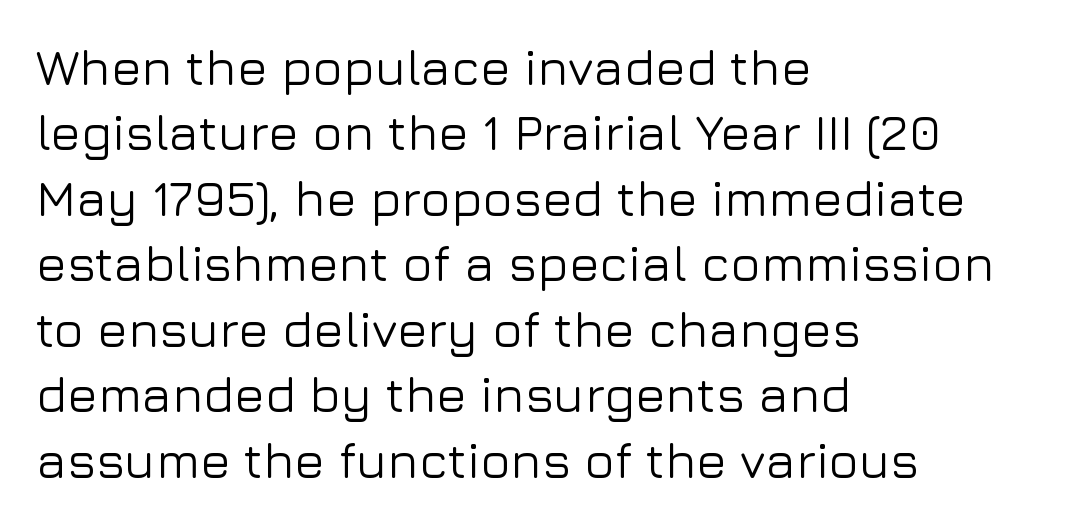
{"serif": "no", "italic": "no", "width": "normal", "stroke_contrast": "low", "x_height": "medium", "monospaced": "no", "underline": "no", "align": "left", "line_spacing": "normal", "line_spacing_ratio": 1.31, "letter_spacing": "normal", "letter_spacing_em": 0.0, "glyph_px": 50}
